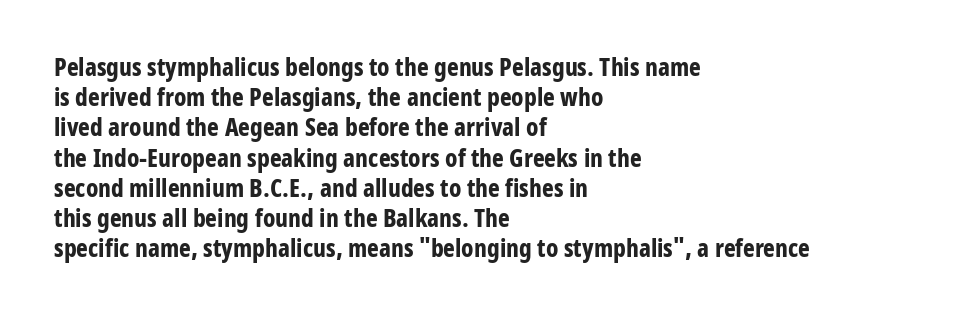
Q: Is the text bold? A: Yes.
Q: Is the text italic (slanted)? A: No, it is upright.
Q: Is the text underlined? A: No.
Q: How is the paragraph aligned? A: Left-aligned.
Q: Is the spacing between letters normal or unusually wide? A: Normal.
